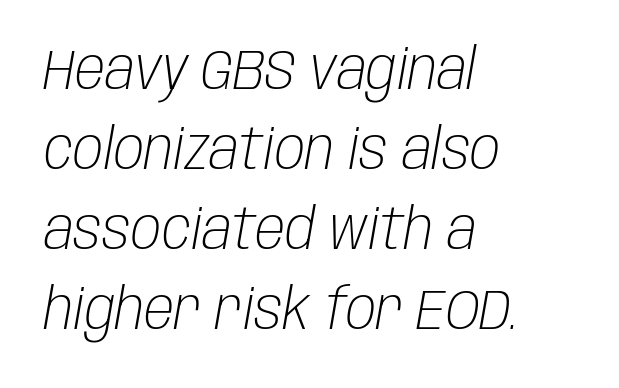
{"italic": "yes", "lean": "right", "slant_degrees": 10, "bold": "no", "weight": "light", "width": "condensed", "stroke_contrast": "low", "x_height": "large", "monospaced": "no", "underline": "no", "align": "left", "line_spacing": "normal", "line_spacing_ratio": 1.43, "letter_spacing": "normal", "letter_spacing_em": 0.0, "glyph_px": 56}
